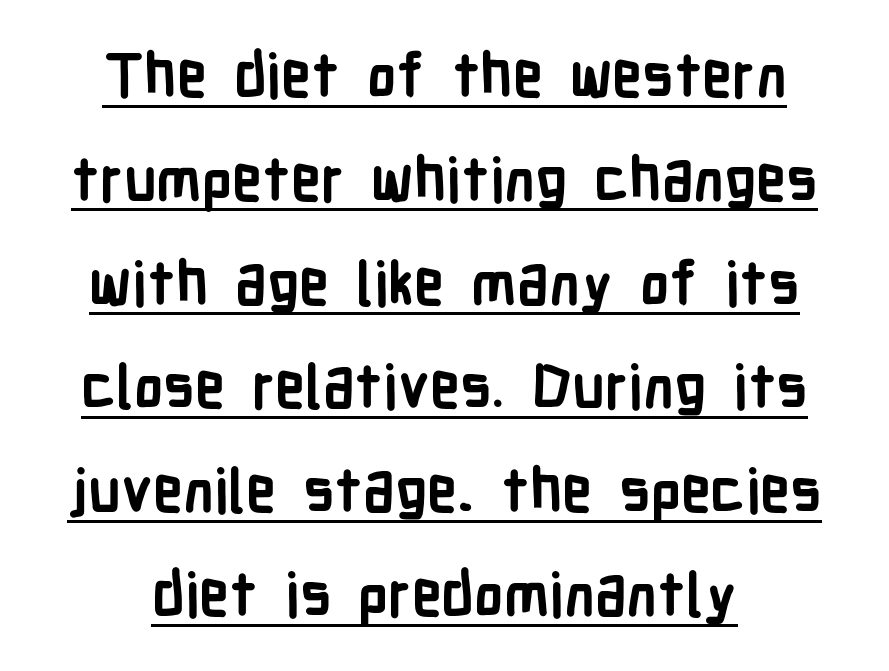
{"serif": "no", "italic": "no", "bold": "yes", "weight": "semibold", "width": "condensed", "stroke_contrast": "low", "x_height": "medium", "monospaced": "no", "underline": "yes", "line_spacing_ratio": 1.73, "letter_spacing": "normal", "letter_spacing_em": 0.0, "glyph_px": 60}
